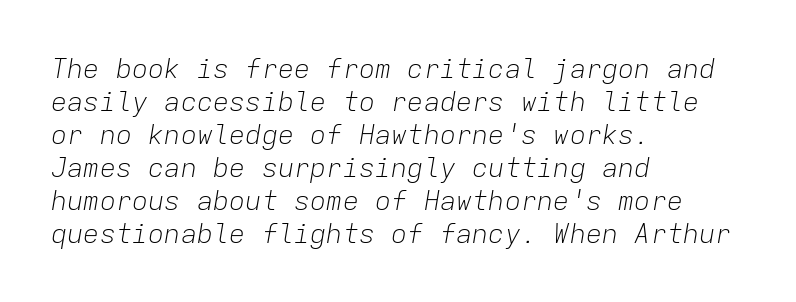
Q: Is the text bold? A: No.
Q: Is the text italic (slanted)? A: Yes, it leans right by about 9 degrees.
Q: Is the text underlined? A: No.
Q: How is the paragraph aligned? A: Left-aligned.
Q: Is the spacing between letters normal or unusually wide? A: Normal.
